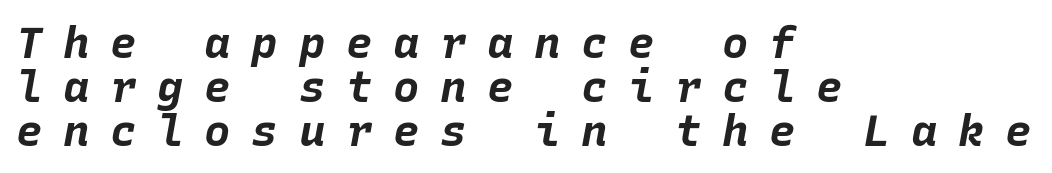
The lines are packed closely together with very little leading. Plenty of ink on the page — the face is bold. Looks like terminal output: every glyph gets an equal slot. The typography opts for an oblique posture over an upright one.
